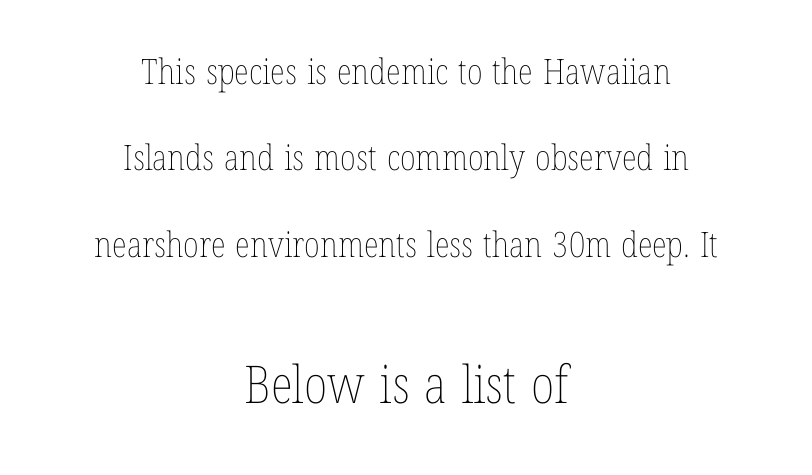
Two sizes are in play, and the larger belongs to the second block. These lines keep a tight, regular rhythm from letter to letter. Bold? No — there's no thickening of the strokes. Words float on clear page, feet unadorned.
